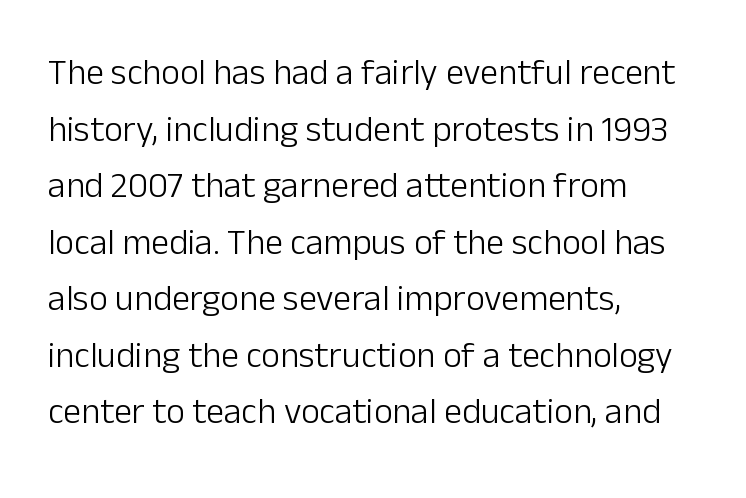
Tracking value appears to be zero — textbook default spacing. The passage shown is typed in a proportional face where columns would drift. The rag falls on the right side of this text block. Typographically, this falls in the sans-serif category.
